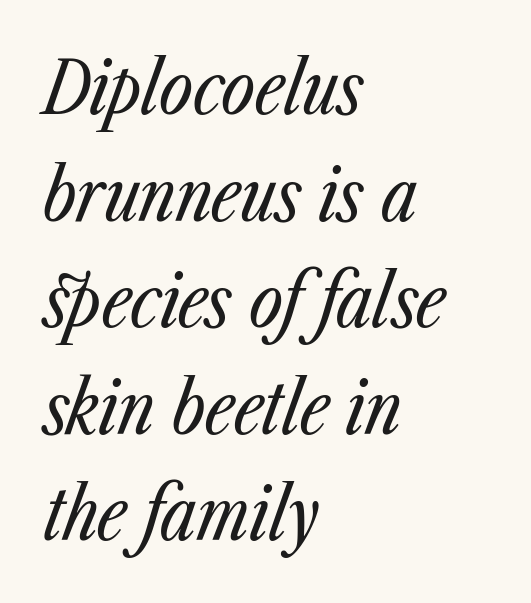
Q: Is the text bold? A: No.
Q: Is the text italic (slanted)? A: Yes, it leans right by about 23 degrees.
Q: Is the text underlined? A: No.
Q: How is the paragraph aligned? A: Left-aligned.
Q: Is the spacing between letters normal or unusually wide? A: Normal.
Q: Is the spacing between lines tight, normal or loose? A: Normal.
Q: Width (condensed, normal, or wide)? A: Condensed.
Q: Stroke contrast? A: Low.
Q: x-height? A: Medium.
Q: Monospaced? A: No.
